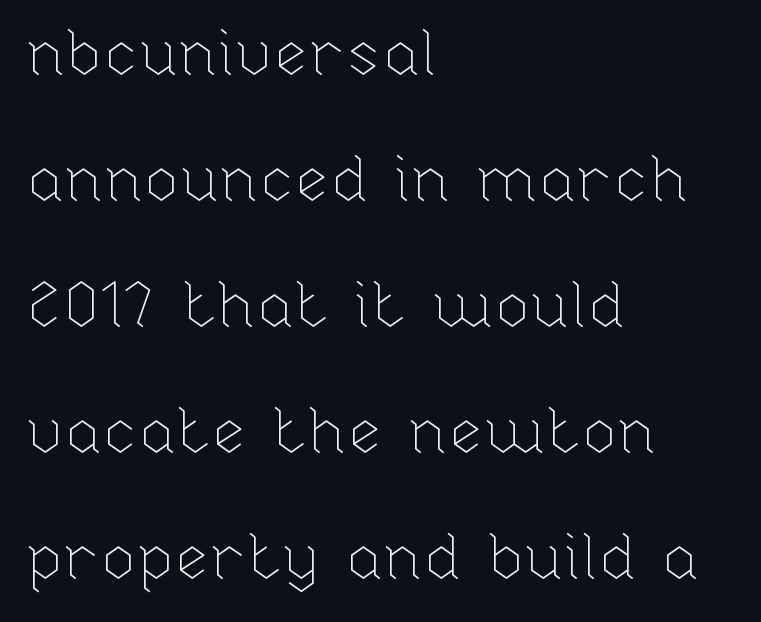
Q: Is the text bold? A: No.
Q: Is the text italic (slanted)? A: No, it is upright.
Q: Is the text underlined? A: No.
Q: How is the paragraph aligned? A: Left-aligned.
Q: Is the spacing between letters normal or unusually wide? A: Normal.
Q: Is the spacing between lines tight, normal or loose? A: Loose.
Q: Width (condensed, normal, or wide)? A: Normal.
Q: Stroke contrast? A: Low.
Q: x-height? A: Medium.
Q: Monospaced? A: No.
